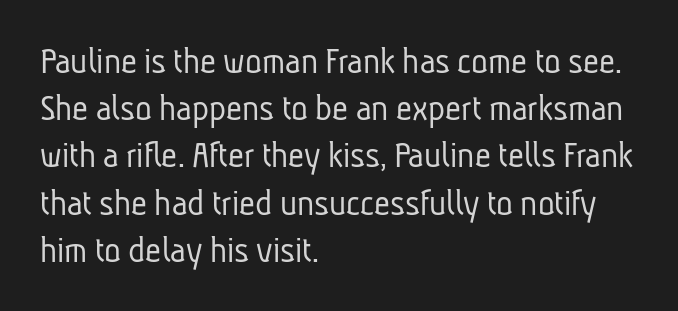
The compositor pushed each line to the left boundary. The type is set solid horizontally, with unmodified tracking. Is this a sans? Yes — the strokes have no serifs. Compared with a typical body face, this is equally light or lighter still. Character widths vary here, with narrow letters taking less room than wide ones.
